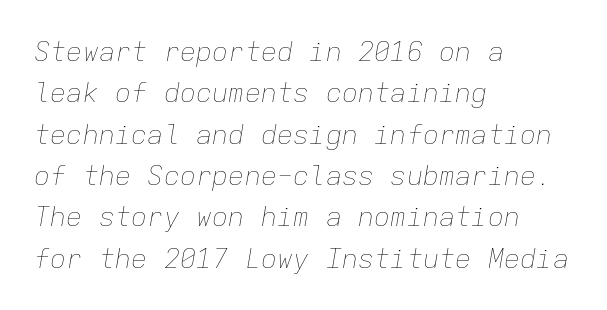
The image shows 27 px text type, italic (leaning right); set left-aligned, normal line spacing (1.53x), normal letter spacing, not underlined.
